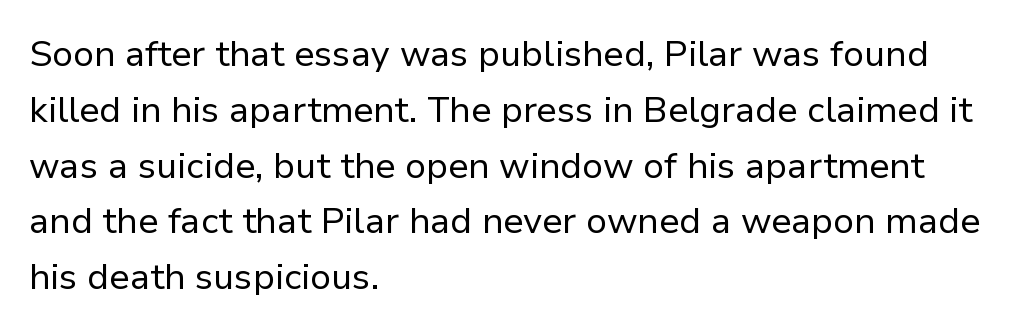
The image shows 36 px regular-weight sans-serif type, upright; set left-aligned, normal line spacing (1.55x), normal letter spacing, not underlined; low stroke contrast and a medium x-height.
